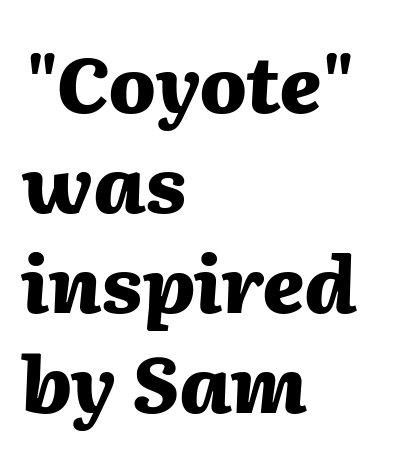
The image shows 78 px heavy type, italic (leaning right); set left-aligned, normal line spacing (1.28x), normal letter spacing, not underlined; medium stroke contrast and a medium x-height.
